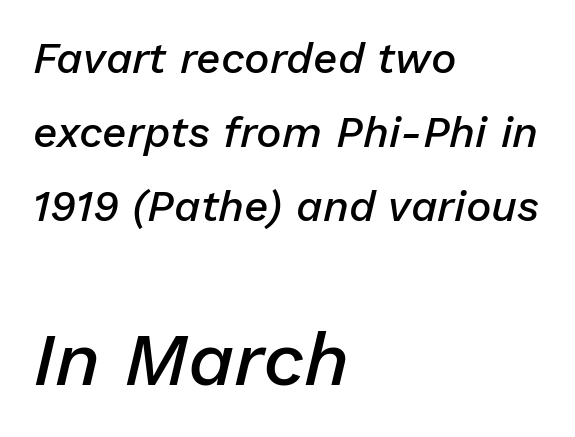
The image shows 75 px semibold type, italic (leaning right); set left-aligned, line spacing 1.72x, normal letter spacing, not underlined; the second (bottom) block is 1.74x larger; low stroke contrast and a medium x-height.
